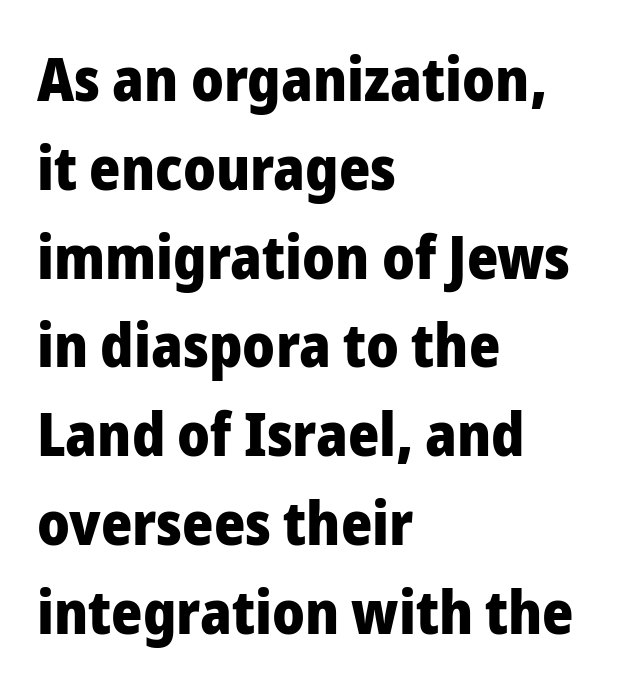
The image shows 60 px heavy sans-serif type, upright; set left-aligned, normal line spacing (1.48x), normal letter spacing, not underlined; low stroke contrast and a medium x-height.
